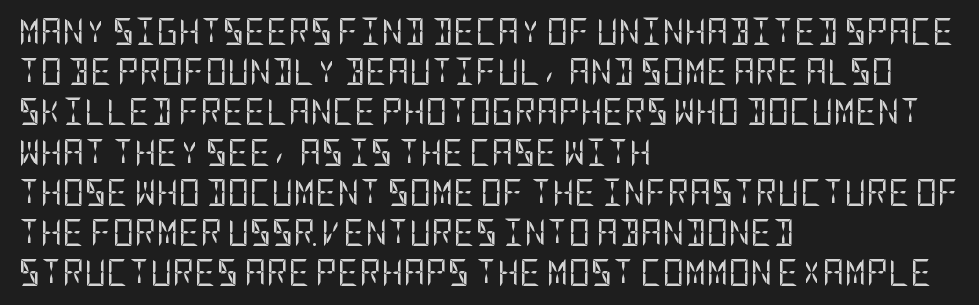
{"italic": "no", "bold": "no", "underline": "no", "align": "left", "line_spacing": "normal", "line_spacing_ratio": 1.49, "letter_spacing": "normal", "letter_spacing_em": 0.0, "glyph_px": 27}
